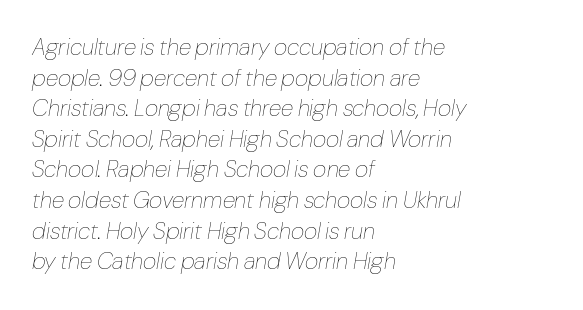
Q: Is the text bold? A: No.
Q: Is the text italic (slanted)? A: Yes, it leans right by about 10 degrees.
Q: Is the text underlined? A: No.
Q: How is the paragraph aligned? A: Left-aligned.
Q: Is the spacing between letters normal or unusually wide? A: Normal.
Q: Is the spacing between lines tight, normal or loose? A: Normal.
